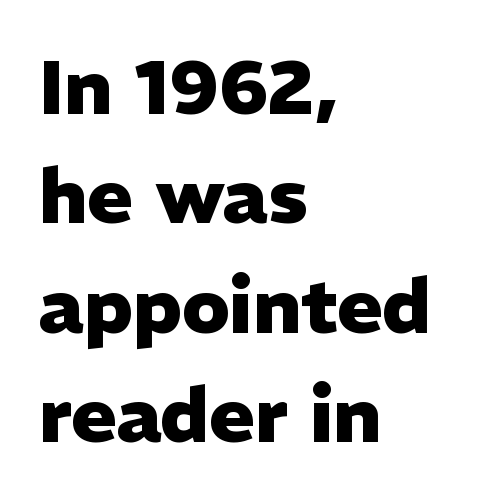
{"serif": "no", "italic": "no", "bold": "yes", "weight": "heavy", "width": "normal", "stroke_contrast": "low", "x_height": "medium", "monospaced": "no", "underline": "no", "align": "left", "line_spacing": "normal", "line_spacing_ratio": 1.44, "letter_spacing": "normal", "letter_spacing_em": 0.0, "glyph_px": 76}
